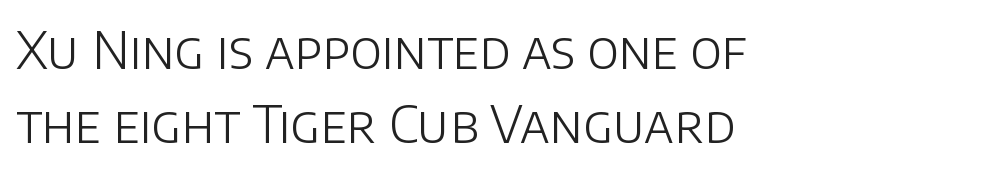
{"serif": "no", "italic": "no", "bold": "no", "weight": "light", "width": "normal", "stroke_contrast": "low", "x_height": "large", "monospaced": "no", "underline": "no", "align": "left", "line_spacing": "normal", "line_spacing_ratio": 1.46, "letter_spacing": "normal", "letter_spacing_em": 0.0, "glyph_px": 51}
